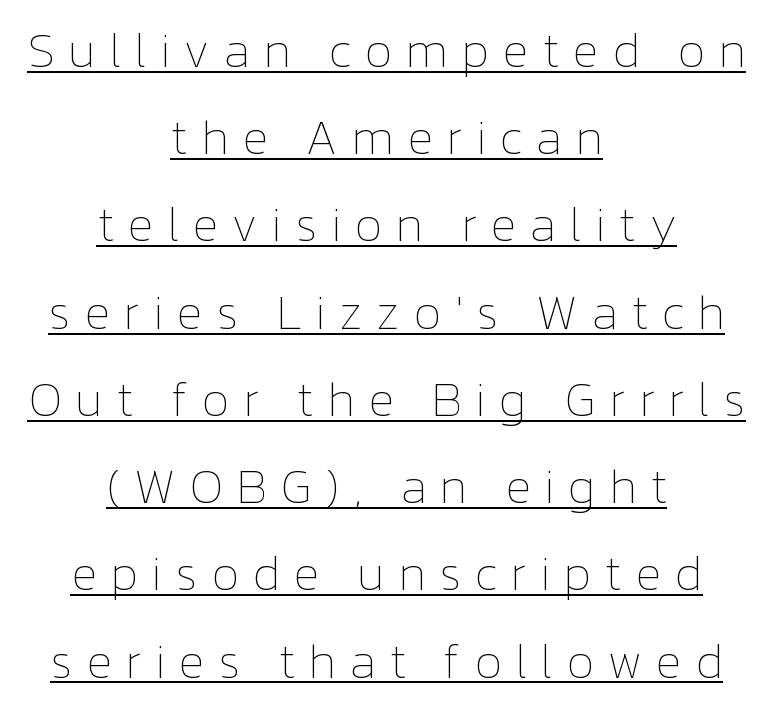
The image shows 49 px thin type, upright; set centered, line spacing 1.78x, unusually wide letter spacing (+0.27 em), underlined; low stroke contrast and a medium x-height.
